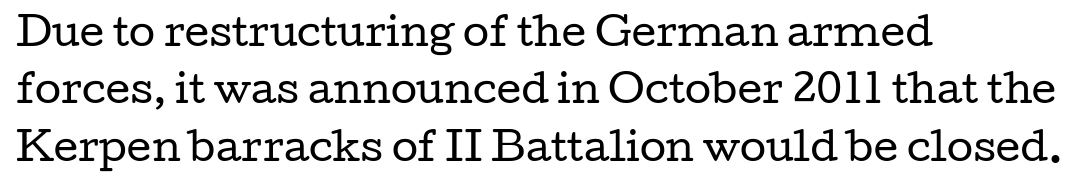
Q: Is the text bold? A: No.
Q: Is the text italic (slanted)? A: No, it is upright.
Q: Is the typeface a serif or a sans-serif typeface? A: Serif.
Q: Is the text underlined? A: No.
Q: How is the paragraph aligned? A: Left-aligned.
Q: Is the spacing between letters normal or unusually wide? A: Normal.
Q: Is the spacing between lines tight, normal or loose? A: Normal.
Q: Width (condensed, normal, or wide)? A: Wide.
Q: Stroke contrast? A: Low.
Q: x-height? A: Medium.
Q: Monospaced? A: No.
